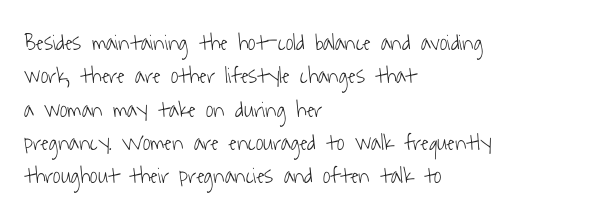
The image shows 23 px text type; set left-aligned, normal line spacing (1.45x), normal letter spacing, not underlined.
